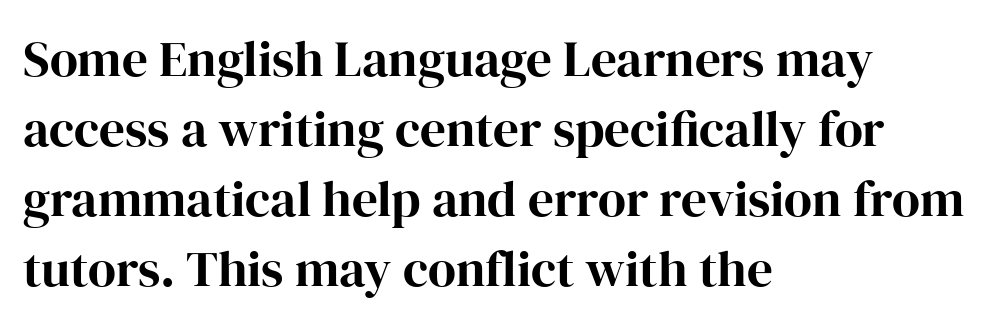
Q: Is the text bold? A: Yes.
Q: Is the text italic (slanted)? A: No, it is upright.
Q: Is the typeface a serif or a sans-serif typeface? A: Serif.
Q: Is the text underlined? A: No.
Q: How is the paragraph aligned? A: Left-aligned.
Q: Is the spacing between letters normal or unusually wide? A: Normal.
Q: Is the spacing between lines tight, normal or loose? A: Normal.
Q: Width (condensed, normal, or wide)? A: Normal.
Q: Stroke contrast? A: High.
Q: x-height? A: Medium.
Q: Monospaced? A: No.
